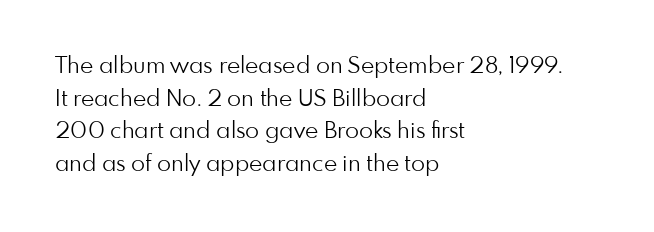
{"italic": "no", "bold": "no", "underline": "no", "align": "left", "line_spacing": "normal", "line_spacing_ratio": 1.42, "letter_spacing": "normal", "letter_spacing_em": 0.0, "glyph_px": 23}
